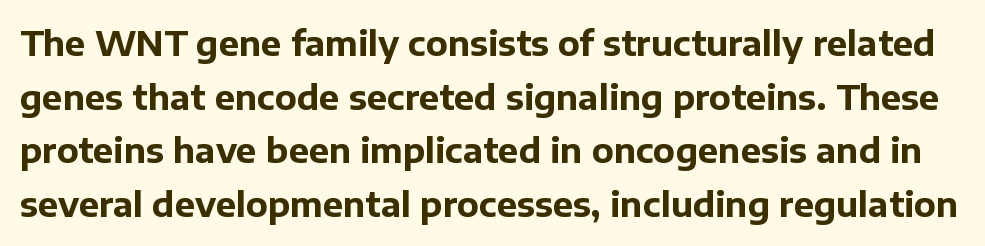
Proportional: the letters do not fall into vertical columns. Students, note that the glyphs here touch the page at normal intervals. The face used here is a sans, in the tradition of grotesques and geometrics. Strong, thick strokes mark this as bold type.
